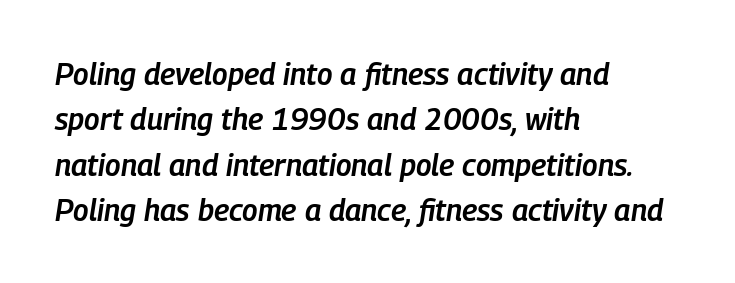
Q: Is the text bold? A: Semi-bold.
Q: Is the text italic (slanted)? A: Yes, it leans right by about 9 degrees.
Q: Is the text underlined? A: No.
Q: How is the paragraph aligned? A: Left-aligned.
Q: Is the spacing between letters normal or unusually wide? A: Normal.
Q: Is the spacing between lines tight, normal or loose? A: Normal.
Q: Width (condensed, normal, or wide)? A: Condensed.
Q: Stroke contrast? A: Low.
Q: x-height? A: Medium.
Q: Monospaced? A: No.
